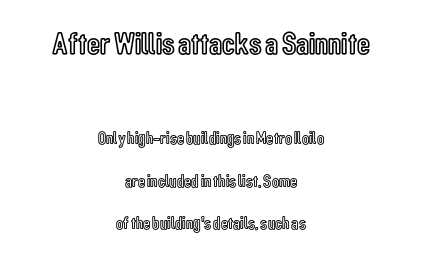
The image shows 32 px condensed type, upright; set centered, loose line spacing (2.36x), normal letter spacing, not underlined; the first (top) block is 1.78x larger; a medium x-height.
